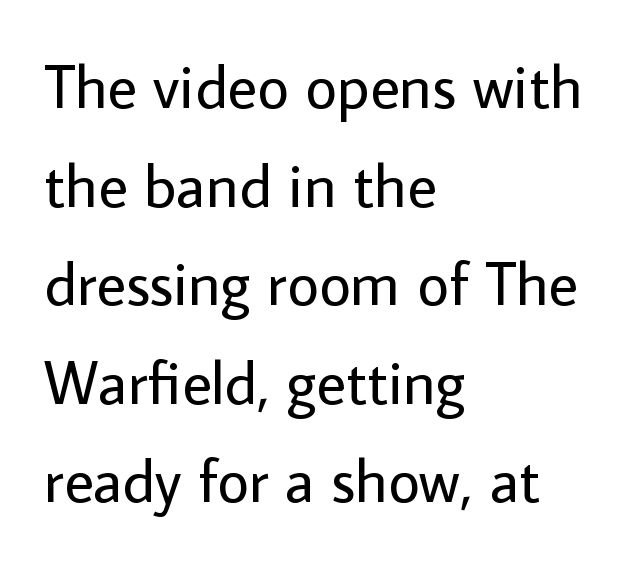
Q: Is the text bold? A: No.
Q: Is the text italic (slanted)? A: No, it is upright.
Q: Is the typeface a serif or a sans-serif typeface? A: Sans-serif.
Q: Is the text underlined? A: No.
Q: How is the paragraph aligned? A: Left-aligned.
Q: Is the spacing between letters normal or unusually wide? A: Normal.
Q: Is the spacing between lines tight, normal or loose? A: Normal.
Q: Width (condensed, normal, or wide)? A: Normal.
Q: Stroke contrast? A: Low.
Q: x-height? A: Medium.
Q: Monospaced? A: No.
